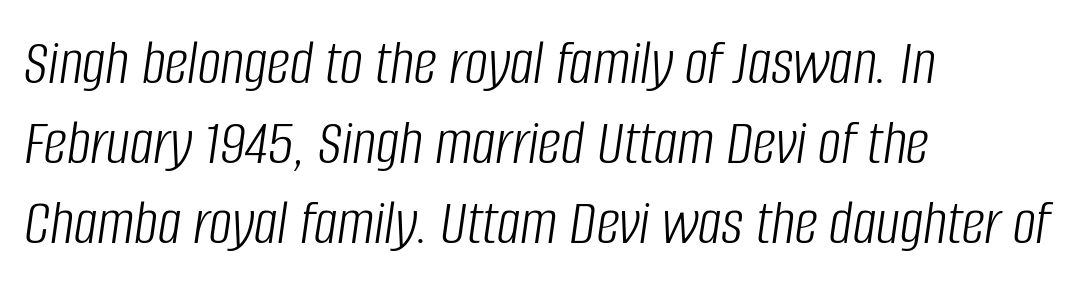
The letters are slanted; this is an italic face. These lines are rendered in a variable-pitch font. The passage shown is not bold in any degree. The tracking reads as untouched default to a designer's eye.
